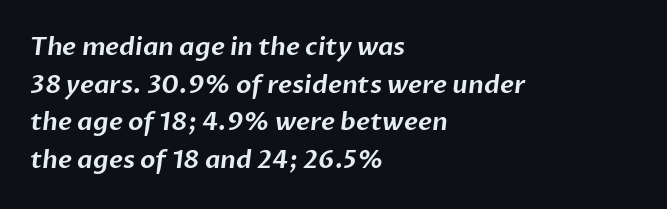
The zone under the glyphs is completely vacant. The letters sit at their default tracking, neither squeezed nor spread. Each line starts at the same left margin while the right side varies. A typesetter would call this leading conventional body-copy spacing.
